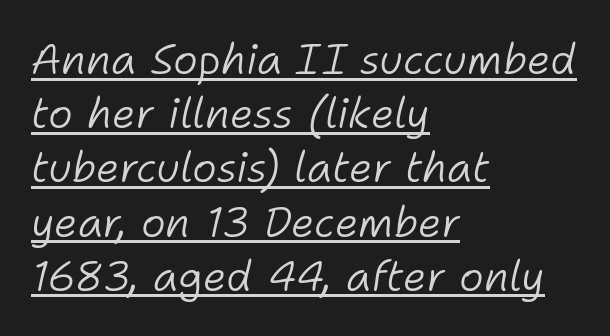
{"italic": "yes", "lean": "right", "slant_degrees": 11, "bold": "no", "weight": "light", "width": "normal", "stroke_contrast": "low", "x_height": "medium", "monospaced": "no", "underline": "yes", "align": "left", "line_spacing": "normal", "line_spacing_ratio": 1.29, "letter_spacing": "normal", "letter_spacing_em": 0.0, "glyph_px": 42}
